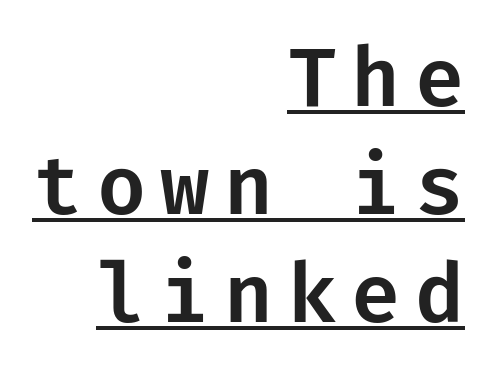
Q: Is the text italic (slanted)? A: No, it is upright.
Q: Is the typeface a serif or a sans-serif typeface? A: Sans-serif.
Q: Is the text underlined? A: Yes.
Q: How is the paragraph aligned? A: Right-aligned.
Q: Is the spacing between lines tight, normal or loose? A: Normal.
Q: Width (condensed, normal, or wide)? A: Normal.
Q: Stroke contrast? A: Low.
Q: x-height? A: Medium.
